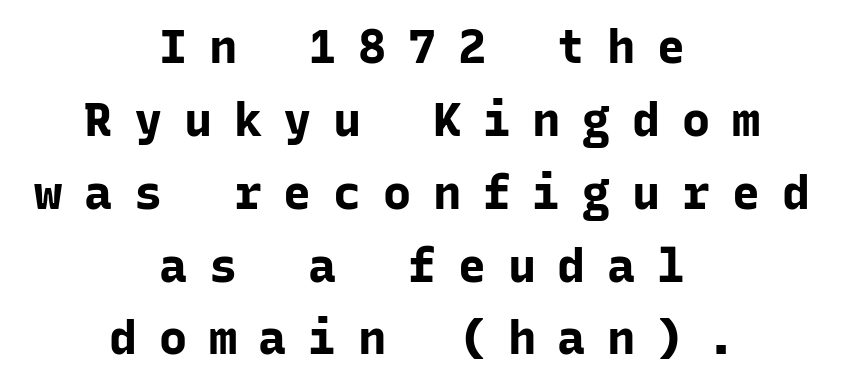
Q: Is the text bold? A: Yes.
Q: Is the text italic (slanted)? A: No, it is upright.
Q: Is the typeface a serif or a sans-serif typeface? A: Sans-serif.
Q: Is the text underlined? A: No.
Q: How is the paragraph aligned? A: Centered.
Q: Is the spacing between letters normal or unusually wide? A: Unusually wide.
Q: Is the spacing between lines tight, normal or loose? A: Normal.
Q: Width (condensed, normal, or wide)? A: Normal.
Q: Stroke contrast? A: Low.
Q: x-height? A: Medium.
Q: Monospaced? A: Yes.
